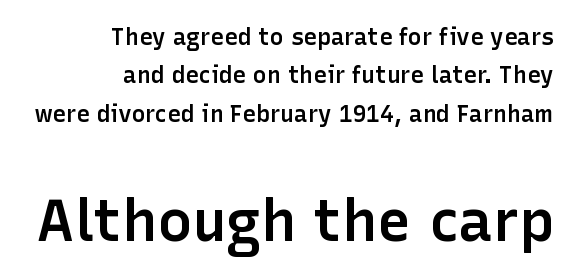
This rendering features lettering with no underline. Classification — sans serif. This sample uses plain, unmodified letter spacing. The composition opens small and finishes big. The rendering anchors every line to the right-hand side.
